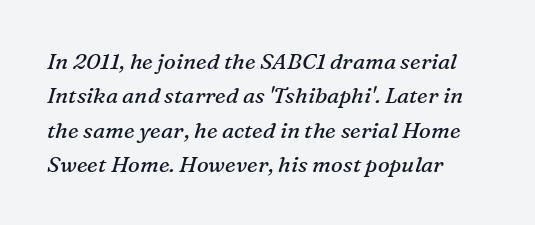
The image shows 22 px text type, italic (leaning right); set left-aligned, normal line spacing (1.56x), normal letter spacing, not underlined.
